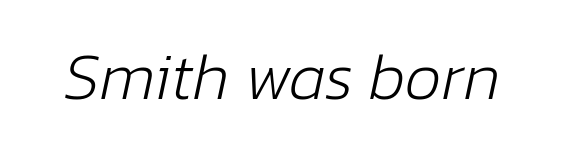
The image shows 65 px light type, italic (leaning right); set normal letter spacing, not underlined; low stroke contrast and a medium x-height.
